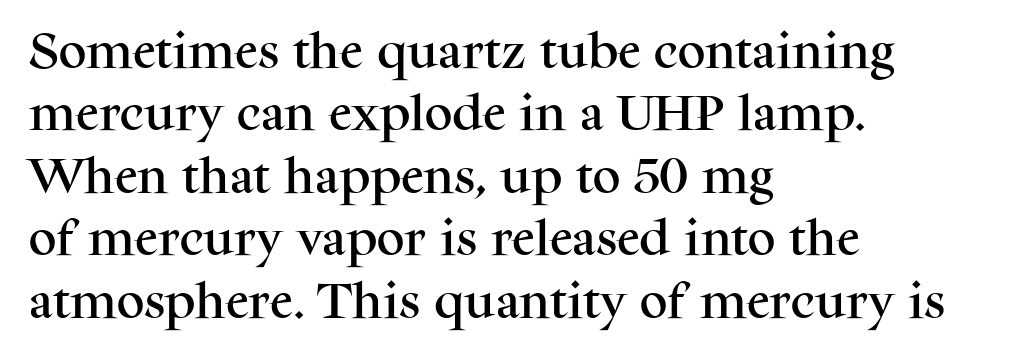
{"serif": "yes", "italic": "no", "width": "normal", "stroke_contrast": "medium", "x_height": "medium", "monospaced": "no", "underline": "no", "align": "left", "line_spacing": "normal", "line_spacing_ratio": 1.6, "letter_spacing": "normal", "letter_spacing_em": 0.0, "glyph_px": 39}
